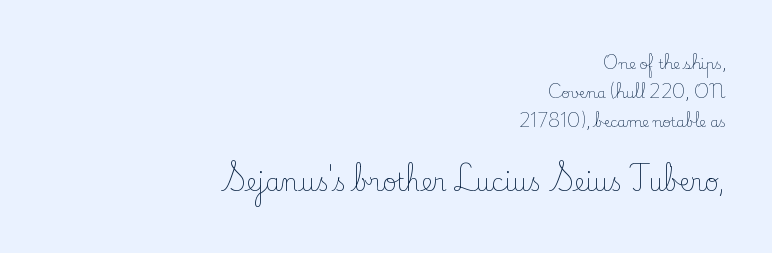
How would I describe the line gaps? Wide and relaxed. Caption: multi-line text, flush right, ragged left. Has an underline been added? It has not. Look at the tracking — it's just the regular setting, nothing added. The letters in the lower block stand taller than those in the block above. In terms of posture, this sample is upright.
